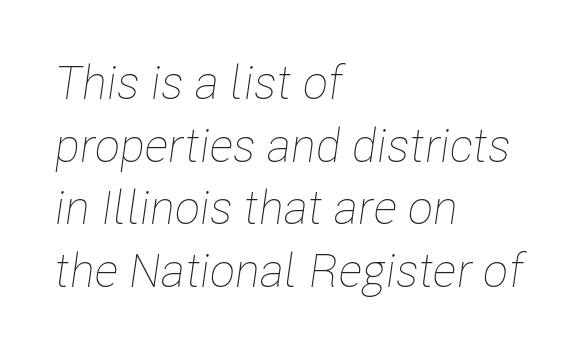
Nothing heavy about these letters — not bold at all. Looks like regular typesetting: each glyph gets only the width it needs. These lines are set flush left with a ragged right edge. Designer's note — italics engaged. Just letters on the line, the space beneath them empty. Short note: letters normally spaced.
